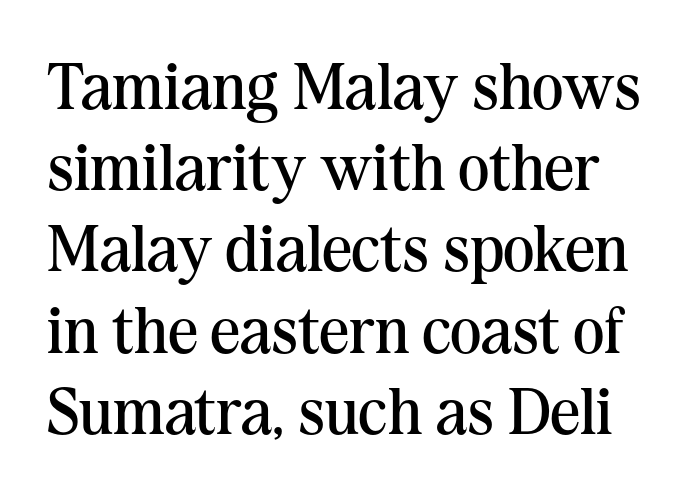
The space directly below the letters is spotless. Small tapered or slab feet sit at the stroke ends, so this counts as serif. You could not count columns in this text — the font is proportionally spaced. There is no visible air inserted between adjacent glyphs. These glyphs show unthickened strokes, regular width or finer. The lettering holds an erect, upright posture throughout.
